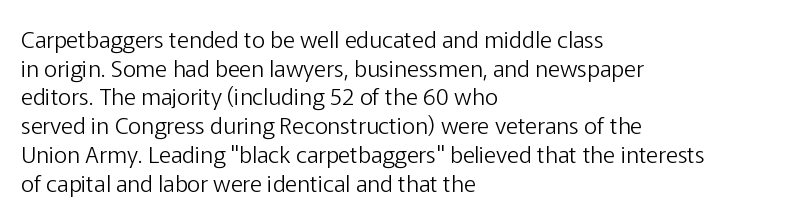
The lines sit at an ordinary, default distance from one another. The text block is weighted toward the left margin, trailing off unevenly rightward. Tracking value appears to be zero — textbook default spacing. Has an underline been added? It has not. Stroke mass is kept to a normal reading level or below.
